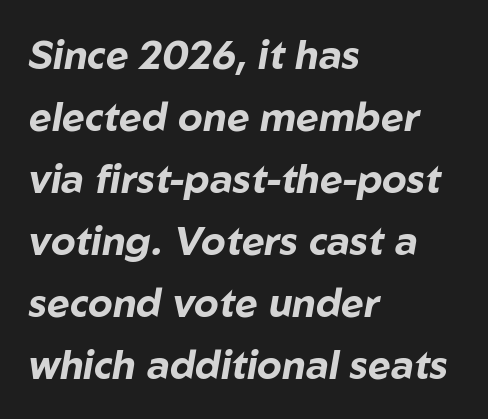
Q: Is the text bold? A: Yes.
Q: Is the text italic (slanted)? A: Yes, it leans right by about 10 degrees.
Q: Is the text underlined? A: No.
Q: How is the paragraph aligned? A: Left-aligned.
Q: Is the spacing between letters normal or unusually wide? A: Normal.
Q: Is the spacing between lines tight, normal or loose? A: Normal.
Q: Width (condensed, normal, or wide)? A: Normal.
Q: Stroke contrast? A: Low.
Q: x-height? A: Medium.
Q: Monospaced? A: No.
